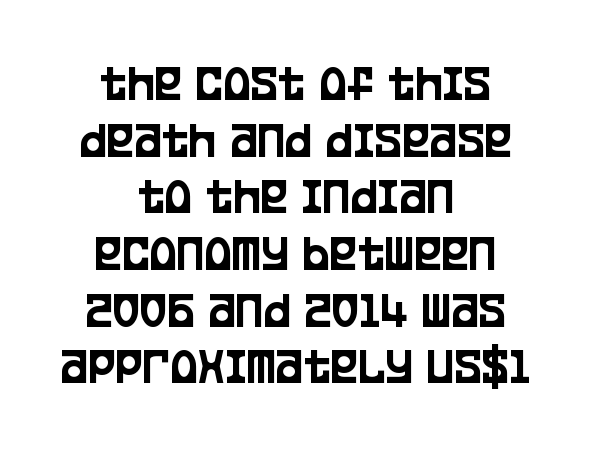
Q: Is the text italic (slanted)? A: No, it is upright.
Q: Is the typeface a serif or a sans-serif typeface? A: Sans-serif.
Q: Is the text underlined? A: No.
Q: How is the paragraph aligned? A: Centered.
Q: Is the spacing between letters normal or unusually wide? A: Normal.
Q: Is the spacing between lines tight, normal or loose? A: Tight.
Q: Width (condensed, normal, or wide)? A: Condensed.
Q: Stroke contrast? A: Low.
Q: x-height? A: Large.
Q: Monospaced? A: No.
